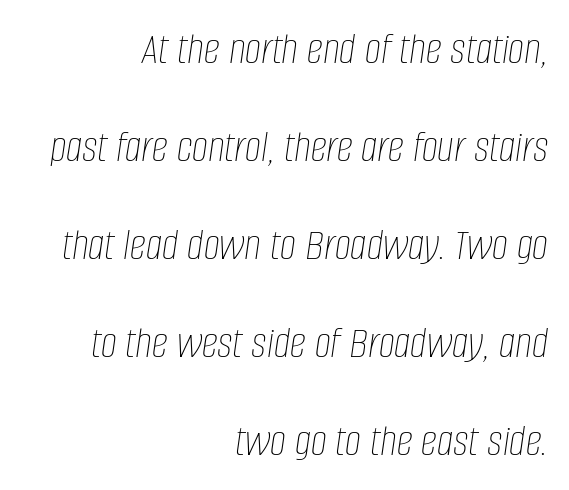
Q: Is the text bold? A: No.
Q: Is the text italic (slanted)? A: Yes, it leans right by about 8 degrees.
Q: Is the text underlined? A: No.
Q: How is the paragraph aligned? A: Right-aligned.
Q: Is the spacing between letters normal or unusually wide? A: Normal.
Q: Is the spacing between lines tight, normal or loose? A: Loose.
Q: Width (condensed, normal, or wide)? A: Condensed.
Q: Stroke contrast? A: Low.
Q: x-height? A: Large.
Q: Monospaced? A: No.
